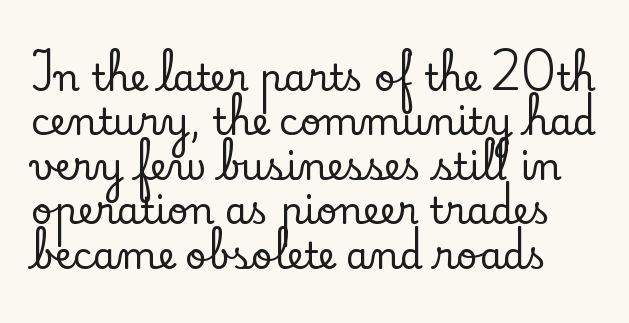
Q: Is the text italic (slanted)? A: No, it is upright.
Q: Is the typeface a serif or a sans-serif typeface? A: Serif.
Q: Is the text underlined? A: No.
Q: Is the spacing between letters normal or unusually wide? A: Normal.
Q: Width (condensed, normal, or wide)? A: Normal.
Q: Stroke contrast? A: Low.
Q: x-height? A: Small.
Q: Monospaced? A: No.
